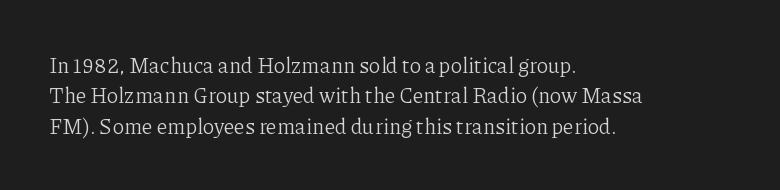
Letter spacing: default. Ink coverage per letter is moderate at most. The rag falls on the right side of this text block. Descenders are the only things crossing below the line. This block has exactly the height ordinary leading produces. This is the regular roman posture of the typeface.
